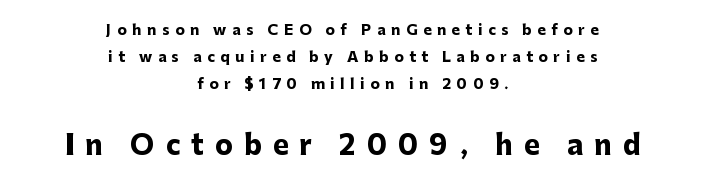
The font's upright variant was chosen for this text. No word sits above an underline. The sample has been set heavy, in full bold. The text block is weighted toward neither margin, spreading evenly from the middle.
